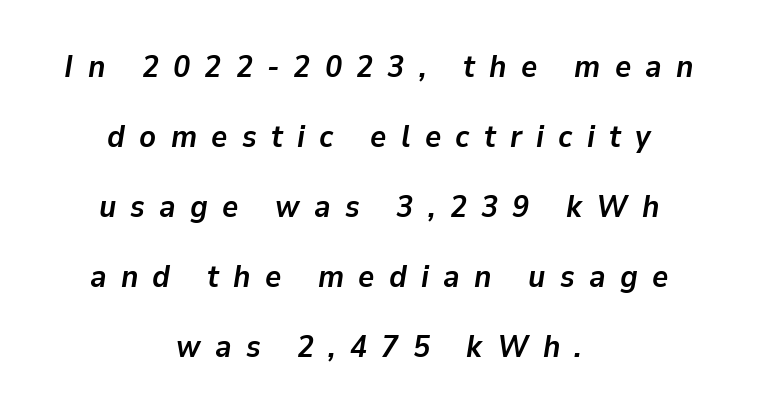
{"italic": "yes", "lean": "right", "slant_degrees": 9, "bold": "yes", "weight": "semibold", "width": "normal", "stroke_contrast": "low", "x_height": "medium", "monospaced": "no", "underline": "no", "align": "center", "line_spacing": "loose", "line_spacing_ratio": 2.26, "letter_spacing": "wide", "letter_spacing_em": 0.46, "glyph_px": 31}
